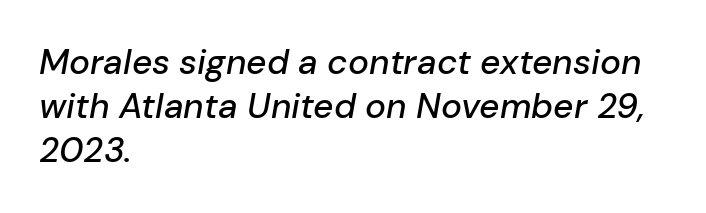
{"italic": "yes", "lean": "right", "slant_degrees": 10, "width": "normal", "stroke_contrast": "low", "x_height": "medium", "monospaced": "no", "underline": "no", "align": "left", "line_spacing": "normal", "line_spacing_ratio": 1.26, "letter_spacing": "normal", "letter_spacing_em": 0.0, "glyph_px": 35}
